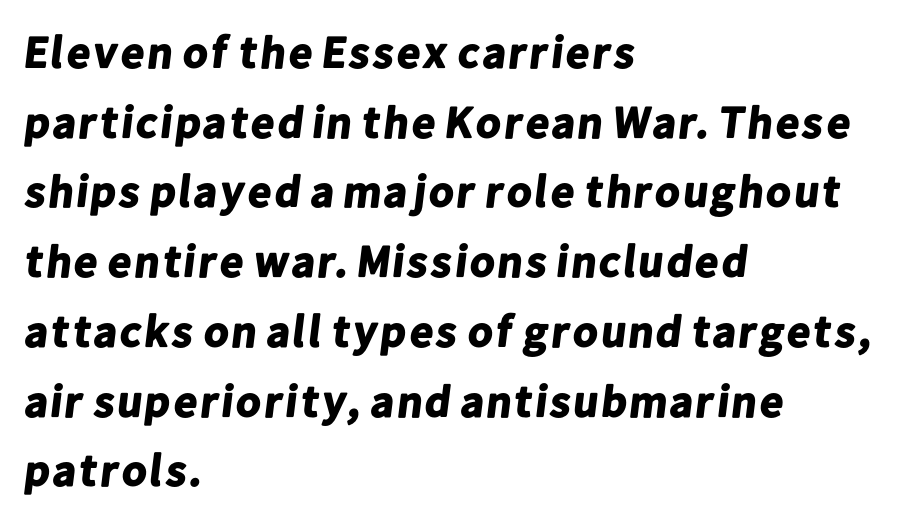
The image shows 45 px bold sans-serif type; set left-aligned, normal line spacing (1.55x), normal letter spacing, not underlined; low stroke contrast and a medium x-height.
